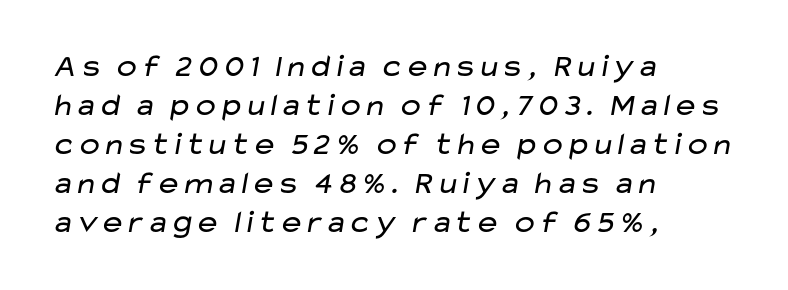
The image shows 32 px regular-weight, wide sans-serif type; set left-aligned, line spacing 1.22x, normal letter spacing, not underlined; low stroke contrast and a medium x-height.
